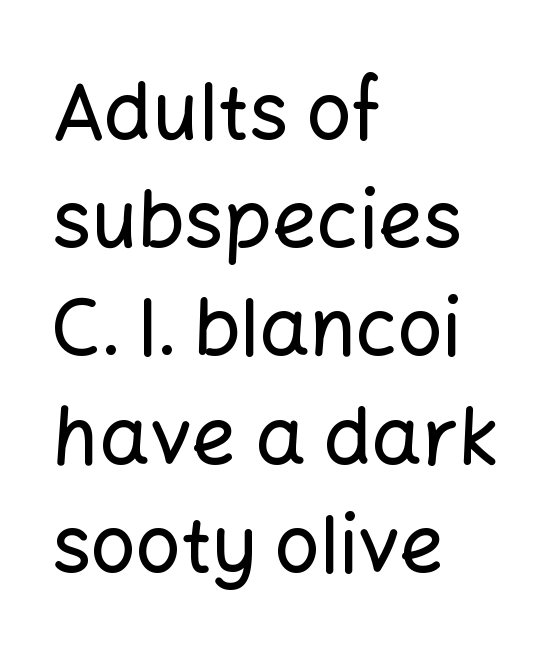
Q: Is the text italic (slanted)? A: No, it is upright.
Q: Is the typeface a serif or a sans-serif typeface? A: Sans-serif.
Q: Is the text underlined? A: No.
Q: How is the paragraph aligned? A: Left-aligned.
Q: Is the spacing between letters normal or unusually wide? A: Normal.
Q: Is the spacing between lines tight, normal or loose? A: Normal.
Q: Width (condensed, normal, or wide)? A: Normal.
Q: Stroke contrast? A: Low.
Q: x-height? A: Medium.
Q: Monospaced? A: No.
